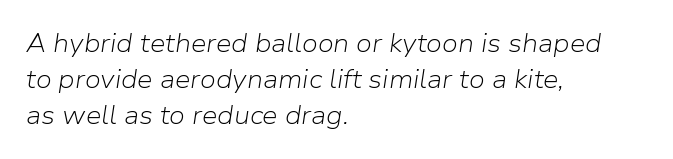
Q: Is the text bold? A: No.
Q: Is the text italic (slanted)? A: Yes, it leans right by about 9 degrees.
Q: Is the text underlined? A: No.
Q: How is the paragraph aligned? A: Left-aligned.
Q: Is the spacing between letters normal or unusually wide? A: Normal.
Q: Is the spacing between lines tight, normal or loose? A: Normal.
